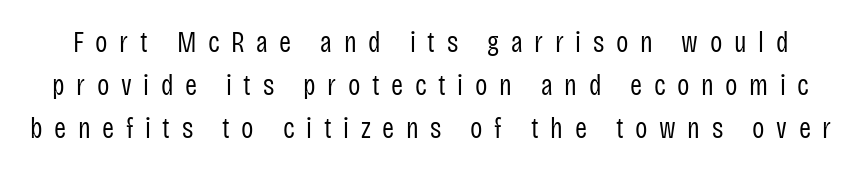
The gaps between neighbouring characters are conspicuously large. This block has exactly the height ordinary leading produces. The passage shown is not underscored anywhere. Serifs: no, the terminals of the letterforms are clean. Nothing heavy about these letters — not bold at all.
